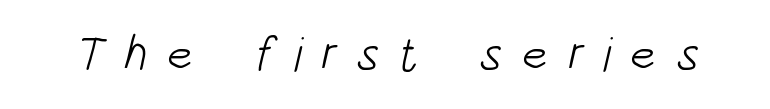
Q: Is the text bold? A: No.
Q: Is the typeface a serif or a sans-serif typeface? A: Sans-serif.
Q: Is the text underlined? A: No.
Q: Is the spacing between letters normal or unusually wide? A: Unusually wide.
Q: Width (condensed, normal, or wide)? A: Condensed.
Q: Stroke contrast? A: Low.
Q: x-height? A: Large.
Q: Monospaced? A: No.
